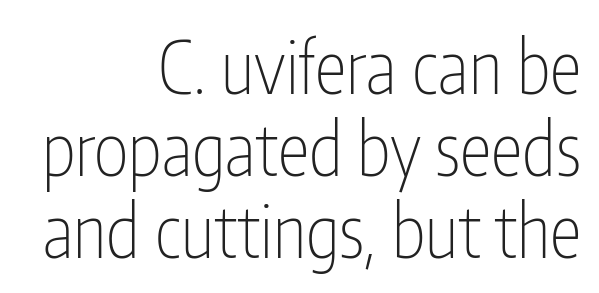
The image shows 73 px thin, condensed sans-serif type, upright; set right-aligned, tight line spacing (1.12x), normal letter spacing, not underlined; low stroke contrast and a medium x-height.
